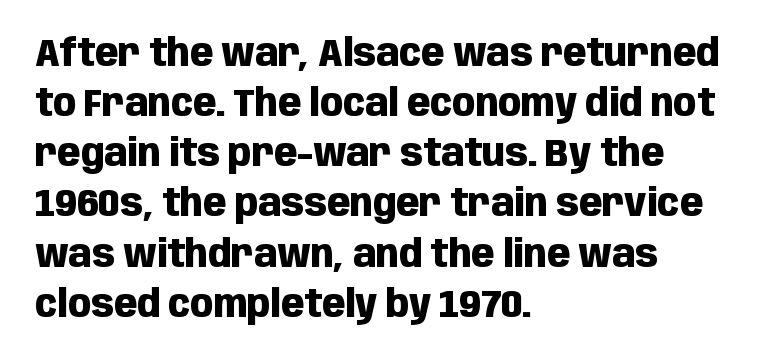
{"serif": "no", "italic": "no", "bold": "yes", "weight": "heavy", "width": "condensed", "stroke_contrast": "low", "x_height": "large", "monospaced": "no", "underline": "no", "align": "left", "line_spacing": "normal", "line_spacing_ratio": 1.32, "letter_spacing": "normal", "letter_spacing_em": 0.0, "glyph_px": 38}
